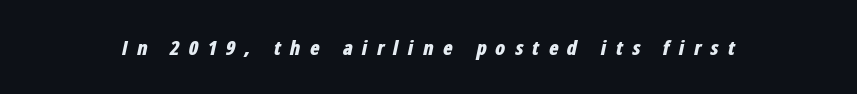
{"italic": "yes", "lean": "right", "slant_degrees": 12, "bold": "yes", "underline": "no", "letter_spacing": "wide", "letter_spacing_em": 0.45, "glyph_px": 20}
